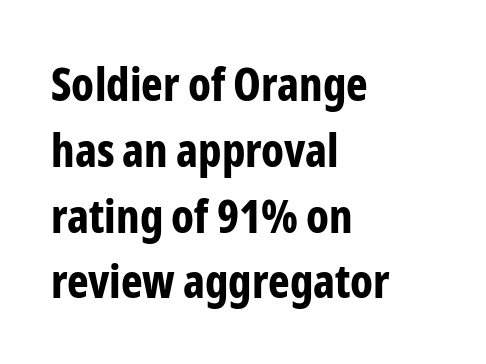
Q: Is the text bold? A: Yes.
Q: Is the text italic (slanted)? A: No, it is upright.
Q: Is the typeface a serif or a sans-serif typeface? A: Sans-serif.
Q: Is the text underlined? A: No.
Q: How is the paragraph aligned? A: Left-aligned.
Q: Is the spacing between letters normal or unusually wide? A: Normal.
Q: Is the spacing between lines tight, normal or loose? A: Normal.
Q: Width (condensed, normal, or wide)? A: Condensed.
Q: Stroke contrast? A: Low.
Q: x-height? A: Medium.
Q: Monospaced? A: No.
